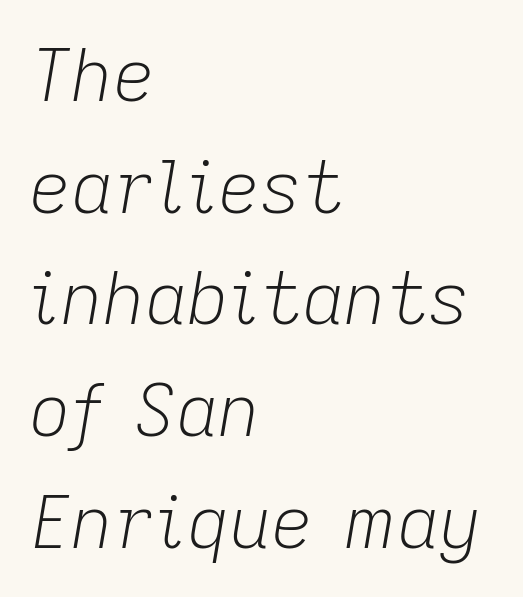
Q: Is the text bold? A: No.
Q: Is the text italic (slanted)? A: Yes, it leans right by about 9 degrees.
Q: Is the text underlined? A: No.
Q: How is the paragraph aligned? A: Left-aligned.
Q: Is the spacing between letters normal or unusually wide? A: Normal.
Q: Is the spacing between lines tight, normal or loose? A: Normal.
Q: Width (condensed, normal, or wide)? A: Normal.
Q: Stroke contrast? A: Low.
Q: x-height? A: Medium.
Q: Monospaced? A: No.
